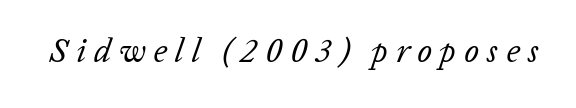
{"italic": "yes", "lean": "right", "slant_degrees": 20, "bold": "no", "weight": "regular", "width": "normal", "stroke_contrast": "low", "x_height": "medium", "monospaced": "no", "underline": "no", "letter_spacing": "wide", "letter_spacing_em": 0.25, "glyph_px": 33}
